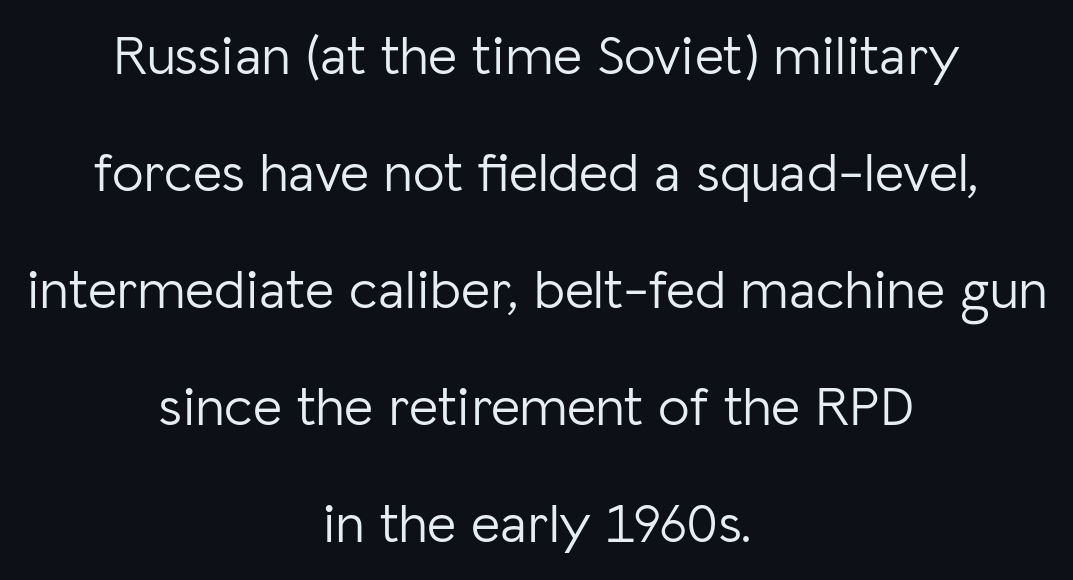
The rendering keeps characters at their native spacing. The strokes carry an ordinary text weight at most. Horizontal bands of white between lines are thick stripes. The font family rendered here belongs to the sans-serif group. A typesetter would call this proportional, since set widths differ per character.
